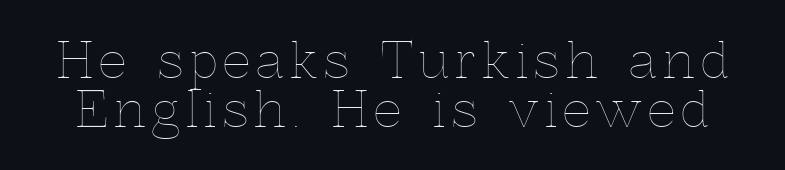
Q: Is the text bold? A: No.
Q: Is the text italic (slanted)? A: No, it is upright.
Q: Is the text underlined? A: No.
Q: Is the spacing between lines tight, normal or loose? A: Tight.
Q: Width (condensed, normal, or wide)? A: Normal.
Q: x-height? A: Medium.
Q: Monospaced? A: No.
